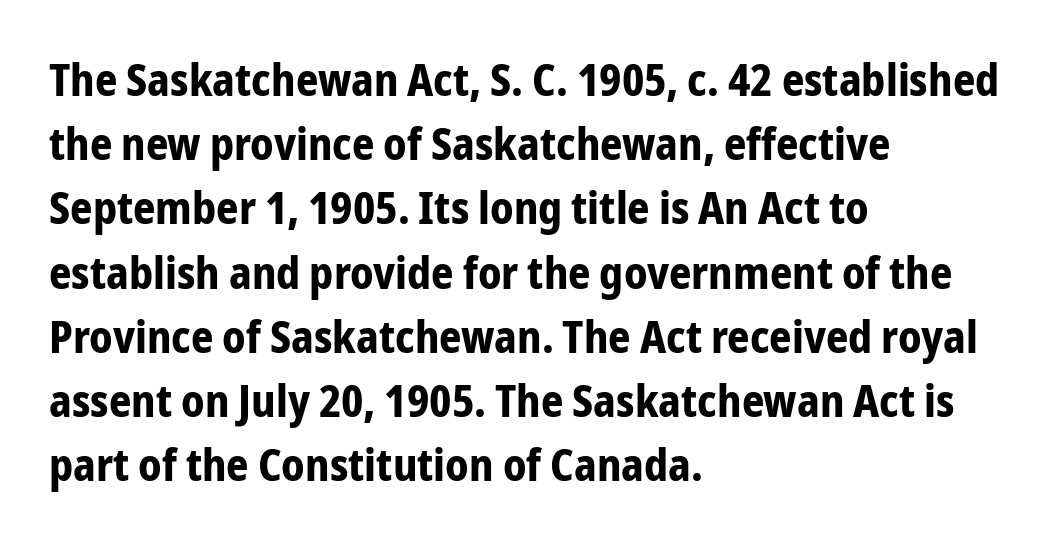
{"serif": "no", "italic": "no", "bold": "yes", "weight": "bold", "width": "condensed", "stroke_contrast": "low", "x_height": "medium", "monospaced": "no", "underline": "no", "align": "left", "line_spacing": "normal", "line_spacing_ratio": 1.46, "letter_spacing": "normal", "letter_spacing_em": 0.0, "glyph_px": 44}
